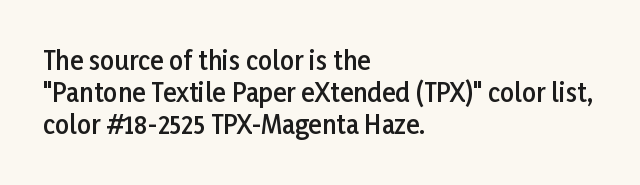
Typesetter's note: demi weight, one step under bold. What's the leading like? Ordinary, nothing unusual. Observe the ordinary spacing: letters are neighbours, not strangers. Anything drawn beneath the words? Only blank space.
